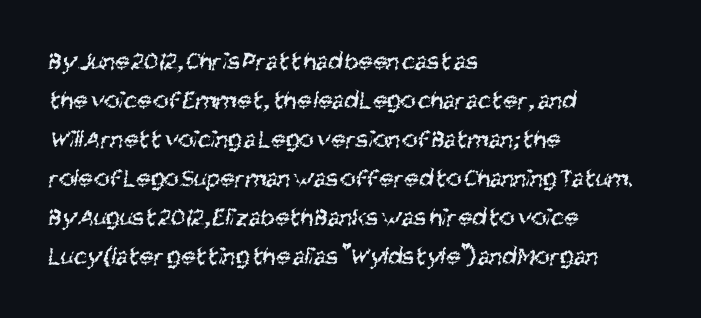
Q: Is the text bold? A: No.
Q: Is the text underlined? A: No.
Q: How is the paragraph aligned? A: Left-aligned.
Q: Is the spacing between letters normal or unusually wide? A: Normal.
Q: Is the spacing between lines tight, normal or loose? A: Normal.
